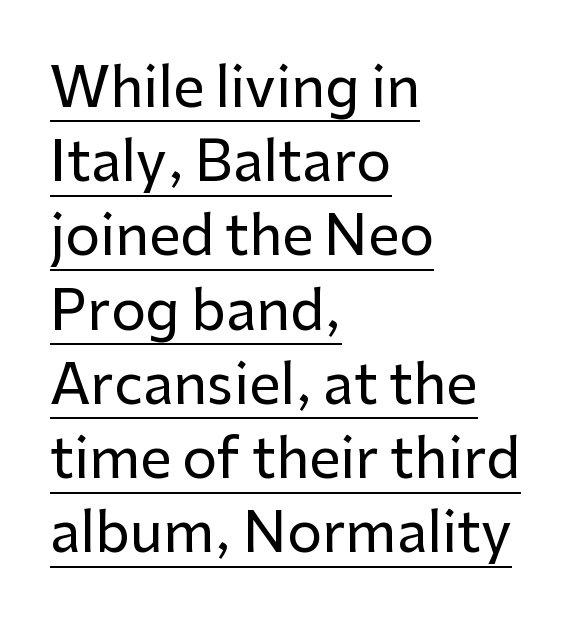
Q: Is the text italic (slanted)? A: No, it is upright.
Q: Is the typeface a serif or a sans-serif typeface? A: Sans-serif.
Q: Is the text underlined? A: Yes.
Q: How is the paragraph aligned? A: Left-aligned.
Q: Is the spacing between letters normal or unusually wide? A: Normal.
Q: Is the spacing between lines tight, normal or loose? A: Normal.
Q: Width (condensed, normal, or wide)? A: Normal.
Q: Stroke contrast? A: Low.
Q: x-height? A: Medium.
Q: Monospaced? A: No.
